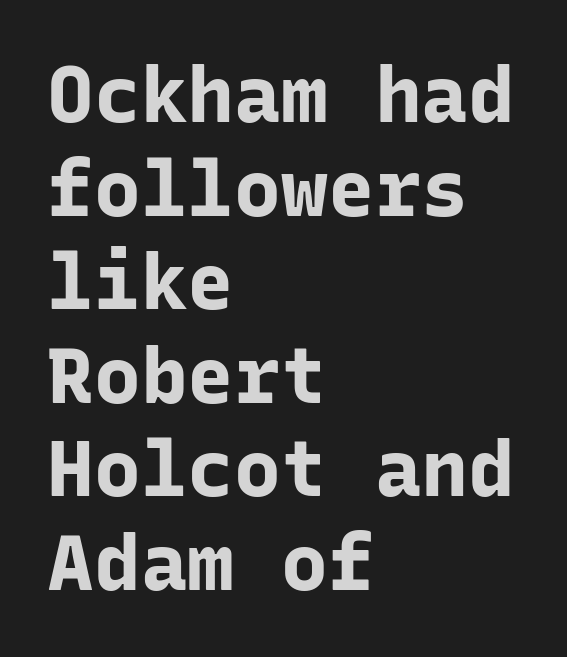
{"serif": "no", "italic": "no", "bold": "yes", "weight": "bold", "width": "normal", "stroke_contrast": "low", "x_height": "medium", "monospaced": "yes", "underline": "no", "align": "left", "line_spacing_ratio": 1.2, "letter_spacing": "normal", "letter_spacing_em": 0.0, "glyph_px": 78}
